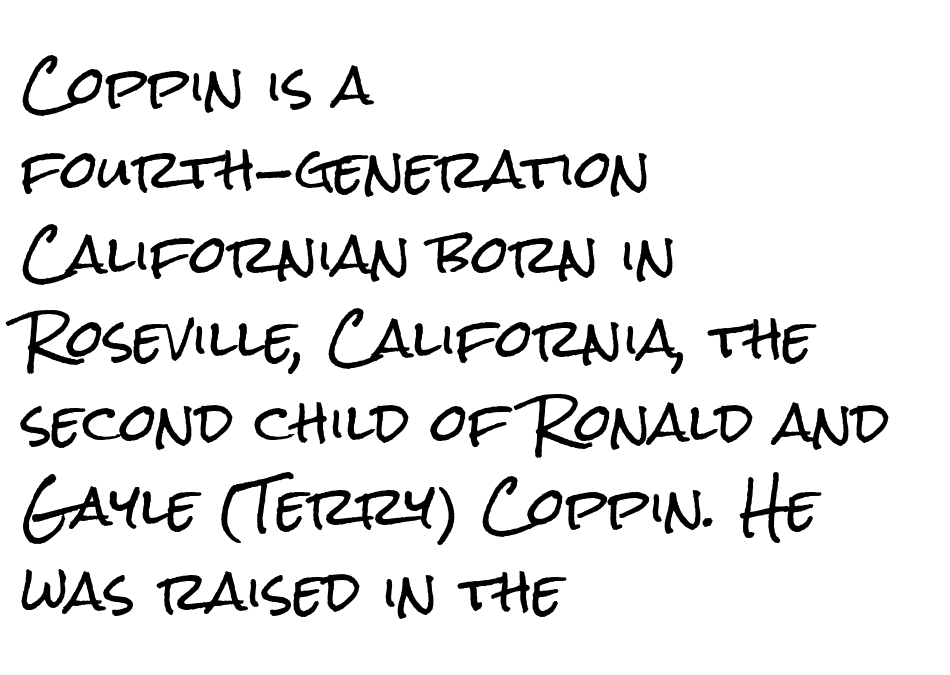
{"serif": "no", "italic": "no", "width": "condensed", "stroke_contrast": "low", "x_height": "medium", "monospaced": "no", "underline": "no", "align": "left", "line_spacing": "normal", "line_spacing_ratio": 1.59, "letter_spacing": "normal", "letter_spacing_em": 0.0, "glyph_px": 53}
